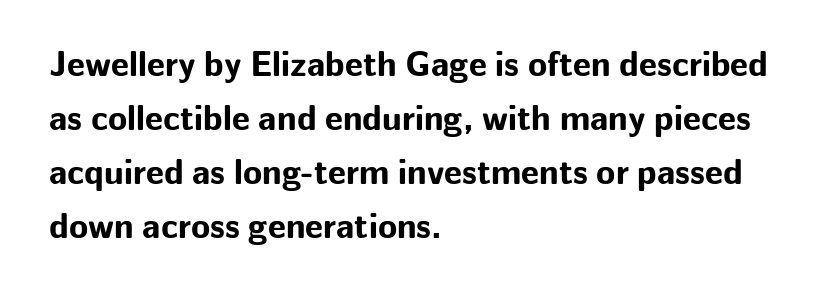
Q: Is the text bold? A: Yes.
Q: Is the text italic (slanted)? A: No, it is upright.
Q: Is the typeface a serif or a sans-serif typeface? A: Sans-serif.
Q: Is the text underlined? A: No.
Q: How is the paragraph aligned? A: Left-aligned.
Q: Is the spacing between letters normal or unusually wide? A: Normal.
Q: Is the spacing between lines tight, normal or loose? A: Normal.
Q: Width (condensed, normal, or wide)? A: Normal.
Q: Stroke contrast? A: Low.
Q: x-height? A: Medium.
Q: Monospaced? A: No.
